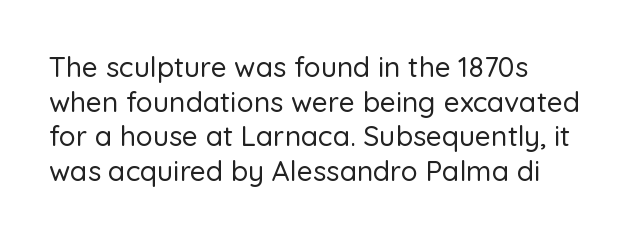
The string is rendered with underlining switched off. This sample uses an upright cut, with every glyph sitting square on the baseline. Each letter's strokes conclude bluntly, with no projecting serifs. This sample has the flowing, uneven cadence of proportional lettering.
